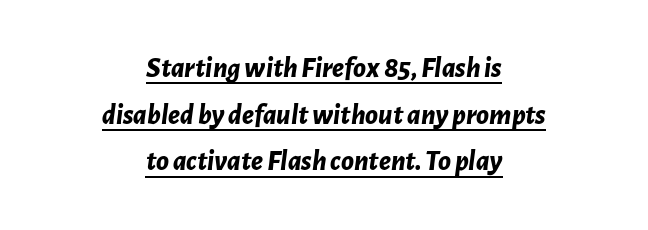
Q: Is the text bold? A: Yes.
Q: Is the text italic (slanted)? A: Yes, it leans right by about 7 degrees.
Q: Is the text underlined? A: Yes.
Q: How is the paragraph aligned? A: Centered.
Q: Is the spacing between letters normal or unusually wide? A: Normal.
Q: Is the spacing between lines tight, normal or loose? A: Normal.
Q: Width (condensed, normal, or wide)? A: Normal.
Q: Stroke contrast? A: Low.
Q: x-height? A: Medium.
Q: Monospaced? A: No.
